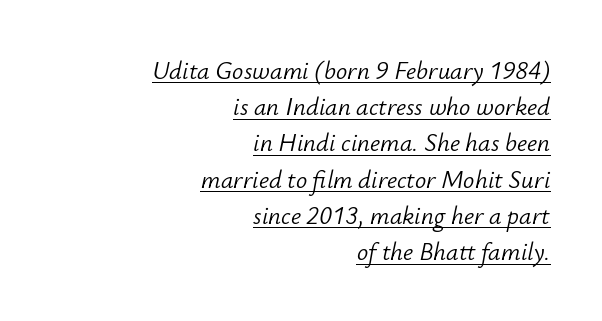
{"italic": "yes", "lean": "right", "slant_degrees": 12, "bold": "no", "underline": "yes", "align": "right", "line_spacing": "normal", "line_spacing_ratio": 1.45, "letter_spacing": "normal", "letter_spacing_em": 0.0, "glyph_px": 25}
